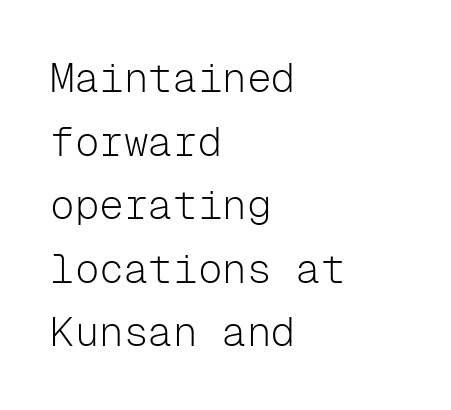
{"serif": "no", "italic": "no", "bold": "no", "weight": "light", "width": "normal", "stroke_contrast": "low", "x_height": "medium", "monospaced": "yes", "underline": "no", "align": "left", "line_spacing": "normal", "line_spacing_ratio": 1.55, "letter_spacing": "normal", "letter_spacing_em": 0.0, "glyph_px": 41}
